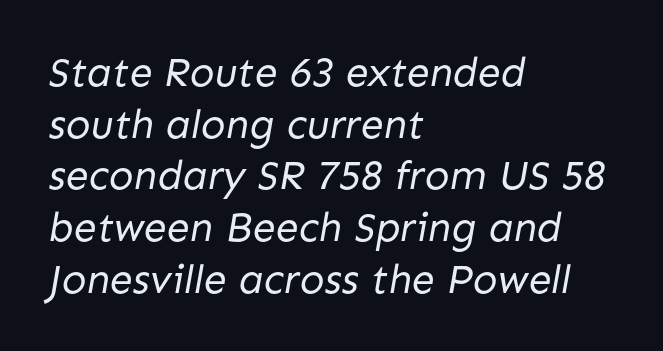
Q: Is the text bold? A: No.
Q: Is the typeface a serif or a sans-serif typeface? A: Sans-serif.
Q: Is the text underlined? A: No.
Q: How is the paragraph aligned? A: Left-aligned.
Q: Is the spacing between letters normal or unusually wide? A: Normal.
Q: Is the spacing between lines tight, normal or loose? A: Normal.
Q: Width (condensed, normal, or wide)? A: Normal.
Q: Stroke contrast? A: Low.
Q: x-height? A: Medium.
Q: Monospaced? A: No.
